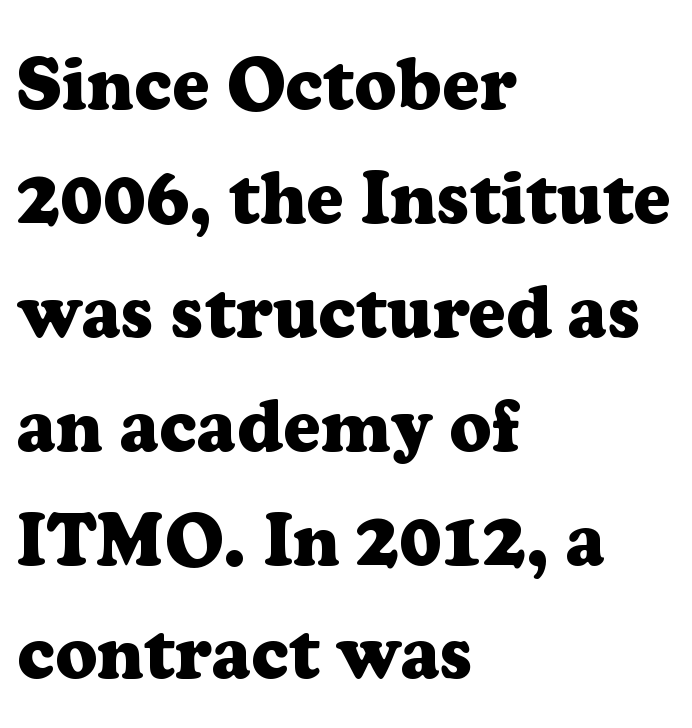
{"serif": "yes", "italic": "no", "bold": "yes", "weight": "heavy", "width": "normal", "stroke_contrast": "low", "x_height": "medium", "monospaced": "no", "underline": "no", "align": "left", "line_spacing": "normal", "line_spacing_ratio": 1.56, "letter_spacing": "normal", "letter_spacing_em": 0.0, "glyph_px": 73}
